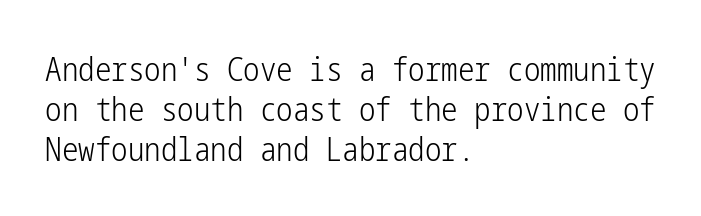
Weight: not bold — regular or lighter. The area under the type is left untouched. Check where the strokes stop: nothing finishes them off — pure sans. The rag falls on the right side of this text block. This sample uses plain, unmodified letter spacing. Unlike italic type, these characters show no tilt at all.
